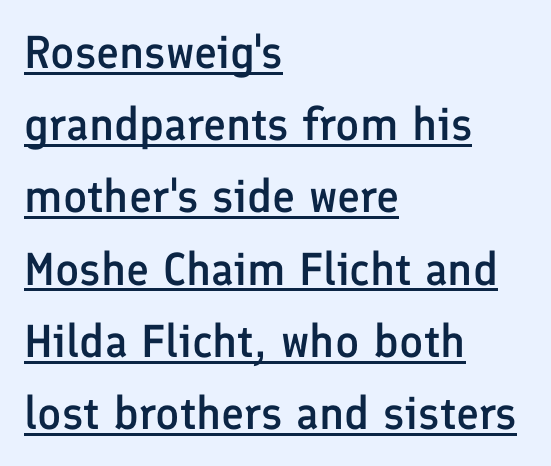
{"serif": "no", "italic": "no", "bold": "semi", "weight": "semibold", "width": "normal", "stroke_contrast": "low", "x_height": "medium", "monospaced": "no", "underline": "yes", "align": "left", "line_spacing": "normal", "line_spacing_ratio": 1.57, "letter_spacing": "normal", "letter_spacing_em": 0.0, "glyph_px": 46}
